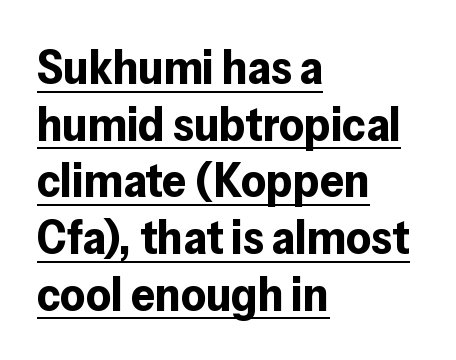
{"serif": "no", "italic": "no", "bold": "yes", "weight": "bold", "width": "normal", "stroke_contrast": "low", "x_height": "medium", "monospaced": "no", "underline": "yes", "align": "left", "line_spacing_ratio": 1.18, "letter_spacing": "normal", "letter_spacing_em": 0.0, "glyph_px": 48}
